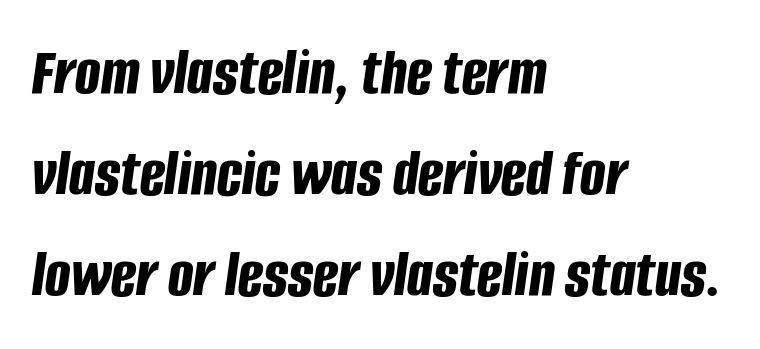
{"italic": "yes", "lean": "right", "slant_degrees": 8, "bold": "yes", "weight": "bold", "width": "condensed", "stroke_contrast": "low", "x_height": "large", "monospaced": "no", "underline": "no", "align": "left", "line_spacing": "normal", "line_spacing_ratio": 1.51, "letter_spacing": "normal", "letter_spacing_em": 0.0, "glyph_px": 67}
